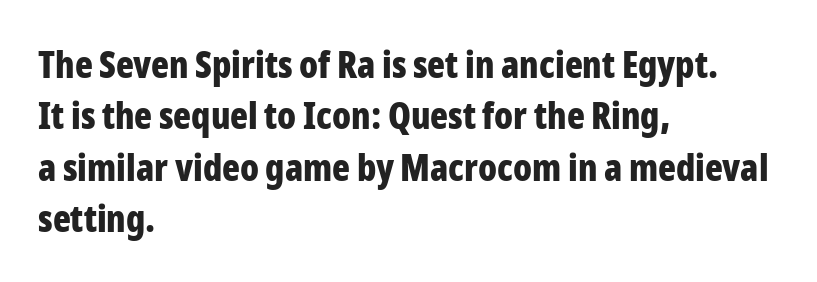
The image shows 37 px bold, condensed sans-serif type, upright; set left-aligned, normal line spacing (1.39x), normal letter spacing, not underlined; low stroke contrast and a medium x-height.
